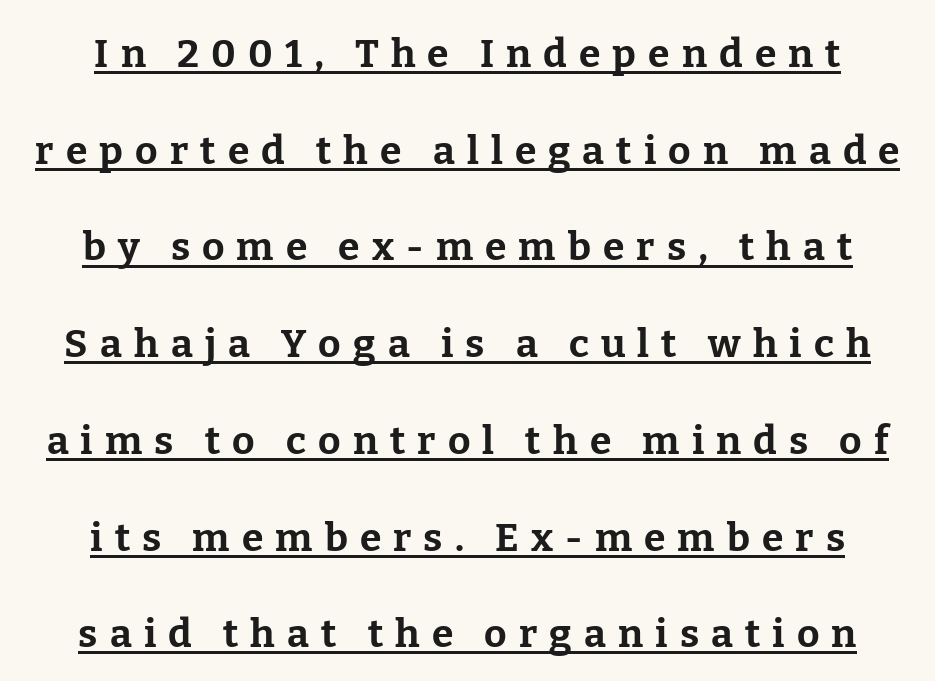
If you drew a line through each stem, it would be perfectly vertical. This sample carries an underscore along the baseline area. A serif font was chosen for this passage. Rows of type keep a wide berth in the vertical direction. The compositor balanced each line on the midline. Compared with an ordinary text face, these strokes are far heavier — a full bold.
